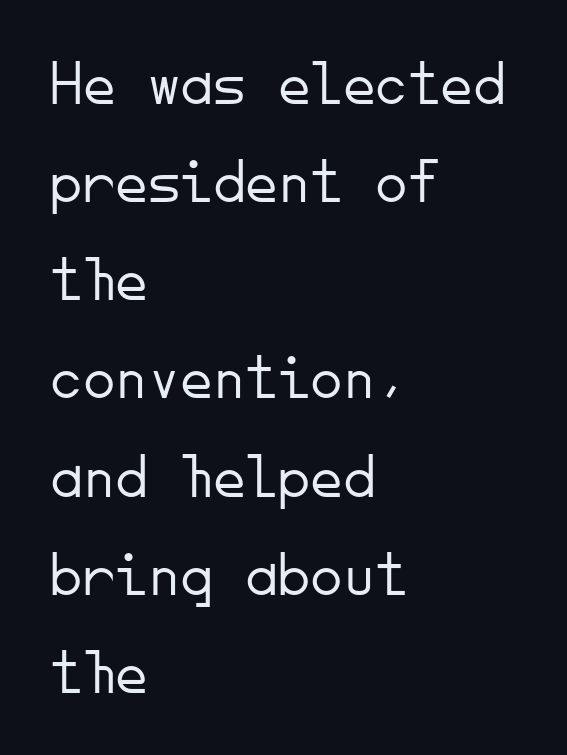
The image shows 65 px light sans-serif type, upright, monospaced; set left-aligned, normal line spacing (1.51x), normal letter spacing, not underlined; low stroke contrast and a small x-height.
